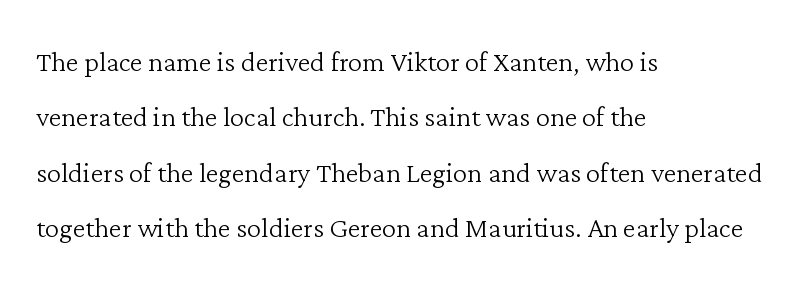
Underlining? Definitely not there. The paragraph shown leans on its left margin. The passage shown is not bold in any degree. Vertical spacing — default.
